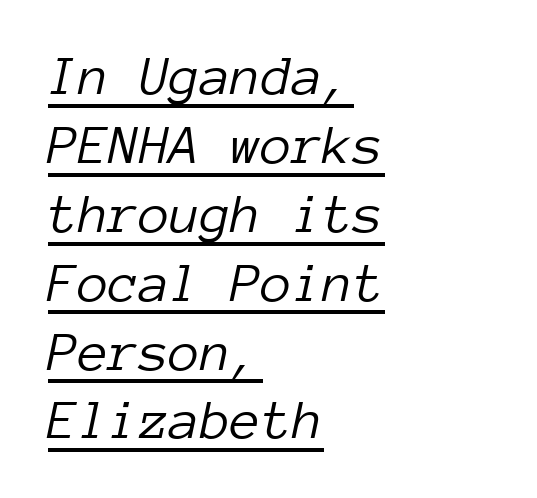
This sample has the even, mechanical cadence of fixed-width lettering. Casual observation: everything's shoved over to the left. Bold? No — there's no thickening of the strokes. Short note: letters normally spaced. Looking at the ascenders, they clearly lean.
